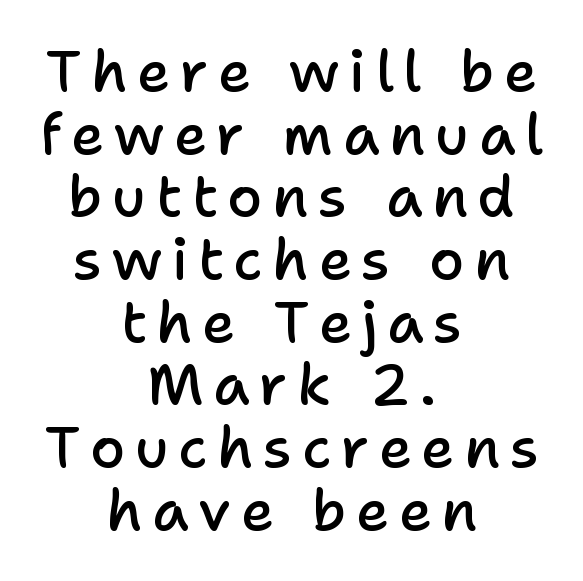
Q: Is the text bold? A: Semi-bold.
Q: Is the text italic (slanted)? A: No, it is upright.
Q: Is the typeface a serif or a sans-serif typeface? A: Sans-serif.
Q: Is the text underlined? A: No.
Q: How is the paragraph aligned? A: Centered.
Q: Is the spacing between lines tight, normal or loose? A: Tight.
Q: Width (condensed, normal, or wide)? A: Normal.
Q: Stroke contrast? A: Low.
Q: x-height? A: Medium.
Q: Monospaced? A: No.
